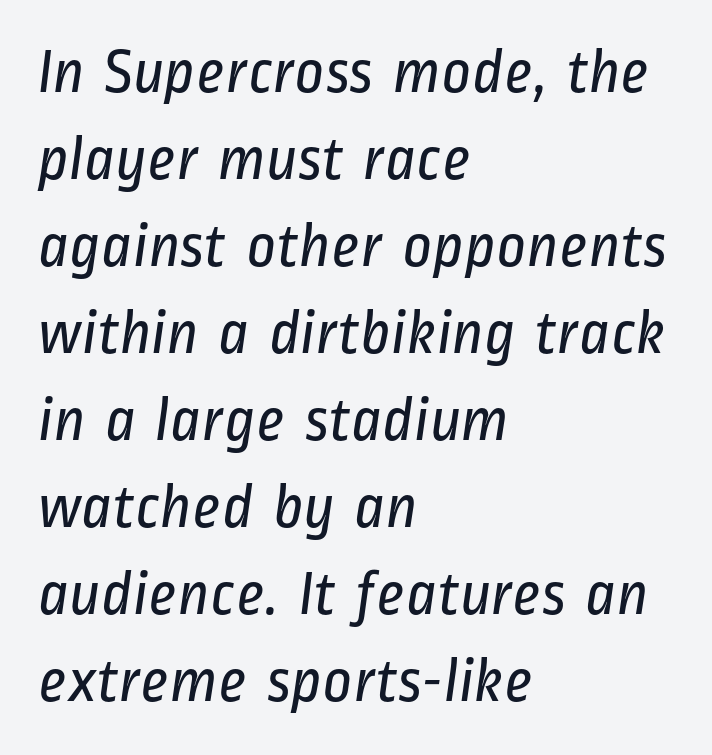
{"serif": "no", "bold": "no", "weight": "regular", "width": "condensed", "stroke_contrast": "low", "x_height": "medium", "monospaced": "no", "underline": "no", "align": "left", "line_spacing": "normal", "line_spacing_ratio": 1.36, "letter_spacing": "normal", "letter_spacing_em": 0.0, "glyph_px": 64}
